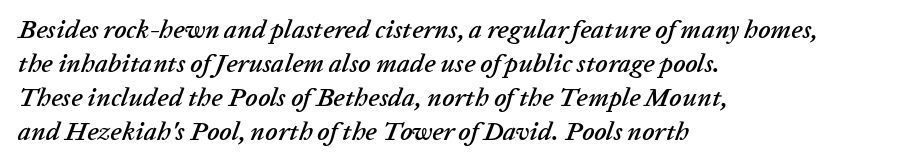
Q: Is the text italic (slanted)? A: Yes, it leans right by about 20 degrees.
Q: Is the text underlined? A: No.
Q: How is the paragraph aligned? A: Left-aligned.
Q: Is the spacing between letters normal or unusually wide? A: Normal.
Q: Is the spacing between lines tight, normal or loose? A: Normal.
